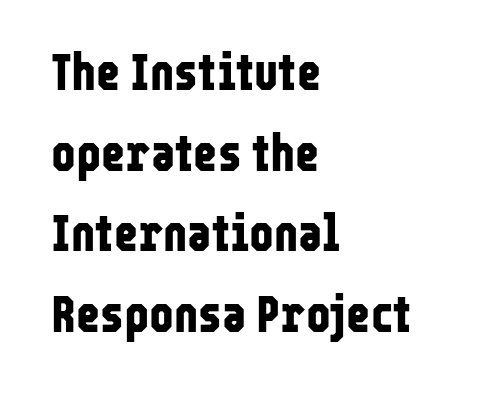
The image shows 52 px bold, condensed sans-serif type, upright; set left-aligned, normal line spacing (1.55x), normal letter spacing, not underlined; low stroke contrast and a medium x-height.
